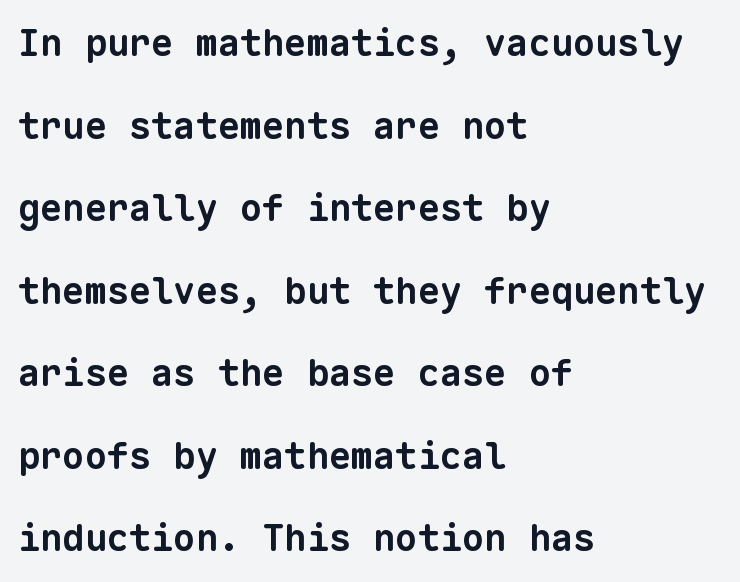
Q: Is the text bold? A: Yes.
Q: Is the typeface a serif or a sans-serif typeface? A: Sans-serif.
Q: Is the text underlined? A: No.
Q: How is the paragraph aligned? A: Left-aligned.
Q: Is the spacing between letters normal or unusually wide? A: Normal.
Q: Is the spacing between lines tight, normal or loose? A: Loose.
Q: Width (condensed, normal, or wide)? A: Normal.
Q: Stroke contrast? A: Low.
Q: x-height? A: Medium.
Q: Monospaced? A: Yes.
